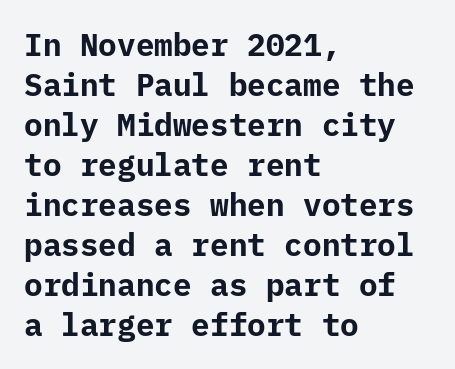
Q: Is the text bold? A: Yes.
Q: Is the text italic (slanted)? A: No, it is upright.
Q: Is the typeface a serif or a sans-serif typeface? A: Sans-serif.
Q: Is the text underlined? A: No.
Q: How is the paragraph aligned? A: Left-aligned.
Q: Is the spacing between letters normal or unusually wide? A: Normal.
Q: Is the spacing between lines tight, normal or loose? A: Normal.
Q: Width (condensed, normal, or wide)? A: Normal.
Q: Stroke contrast? A: Low.
Q: x-height? A: Medium.
